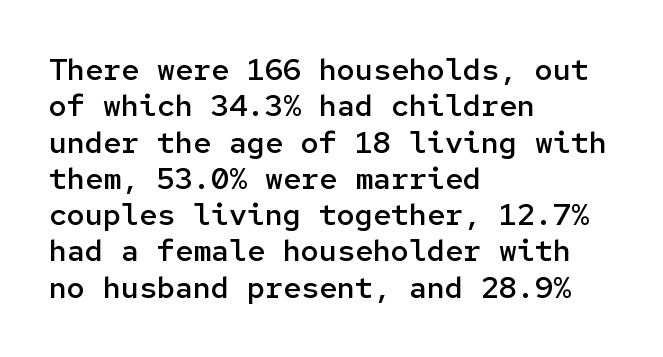
Q: Is the text bold? A: Semi-bold.
Q: Is the text italic (slanted)? A: No, it is upright.
Q: Is the typeface a serif or a sans-serif typeface? A: Sans-serif.
Q: Is the text underlined? A: No.
Q: How is the paragraph aligned? A: Left-aligned.
Q: Is the spacing between letters normal or unusually wide? A: Normal.
Q: Width (condensed, normal, or wide)? A: Normal.
Q: Stroke contrast? A: Low.
Q: x-height? A: Medium.
Q: Monospaced? A: Yes.
